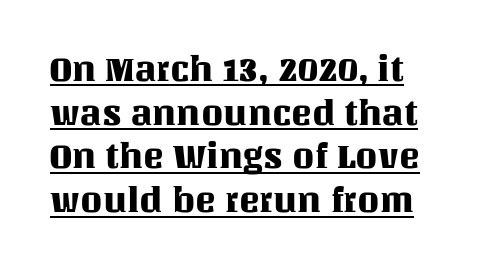
{"italic": "no", "width": "normal", "stroke_contrast": "medium", "x_height": "large", "monospaced": "no", "underline": "yes", "line_spacing": "normal", "line_spacing_ratio": 1.25, "letter_spacing": "normal", "letter_spacing_em": 0.0, "glyph_px": 35}
